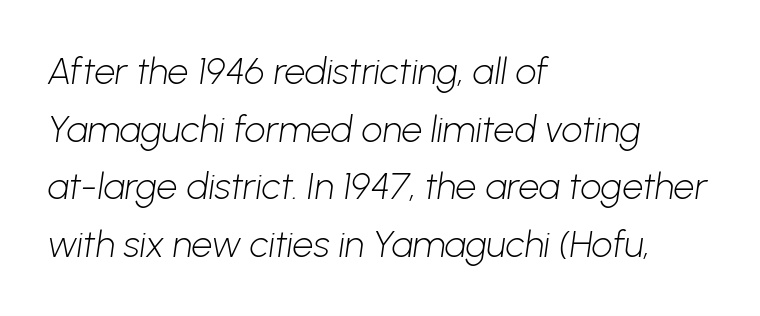
{"serif": "no", "bold": "no", "weight": "light", "width": "normal", "stroke_contrast": "low", "x_height": "medium", "monospaced": "no", "underline": "no", "align": "left", "line_spacing": "normal", "line_spacing_ratio": 1.56, "letter_spacing": "normal", "letter_spacing_em": 0.0, "glyph_px": 37}
